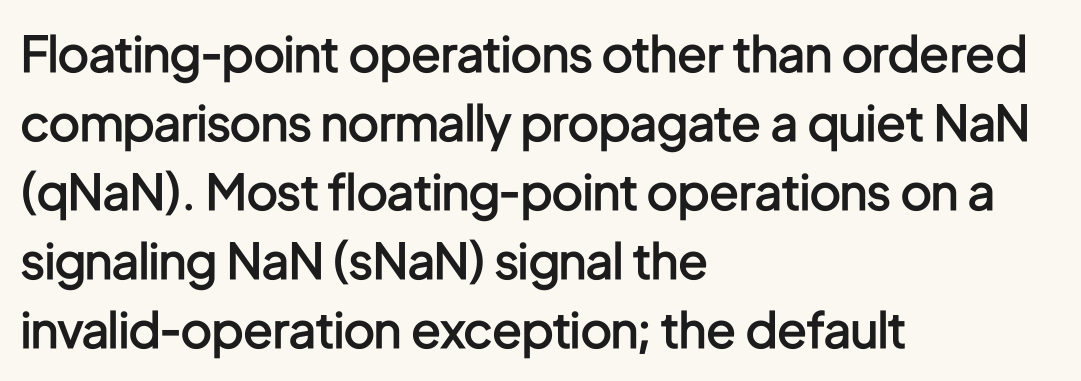
The image shows 49 px semibold, condensed sans-serif type, upright; set left-aligned, normal line spacing (1.41x), normal letter spacing, not underlined; low stroke contrast and a medium x-height.
